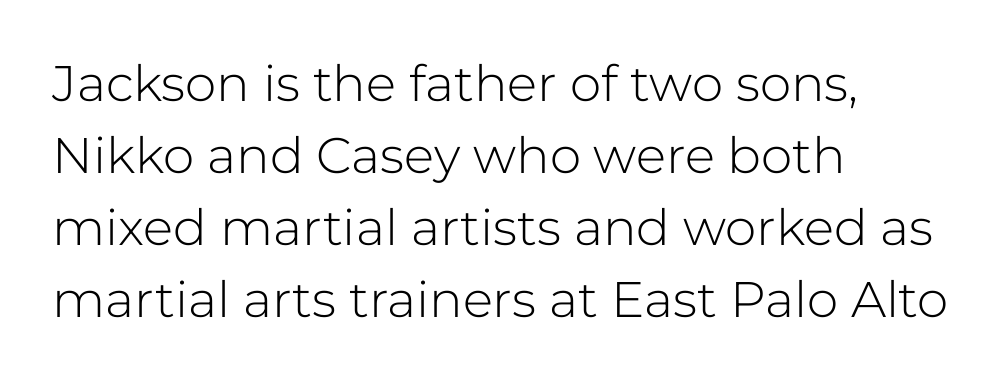
Any mark beneath the type? The region is blank. Heft: none added — not bold. No feet cap the strokes, marking this as sans-serif type. Does the leading feel generous? No, just average. The compositor pushed each line to the left boundary. You could call the tracking neutral — neither tight nor loose.
